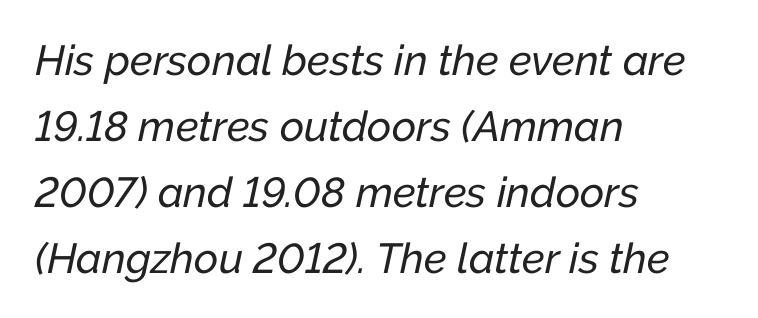
{"italic": "yes", "lean": "right", "slant_degrees": 12, "width": "normal", "stroke_contrast": "low", "x_height": "medium", "monospaced": "no", "underline": "no", "align": "left", "line_spacing": "normal", "line_spacing_ratio": 1.57, "letter_spacing": "normal", "letter_spacing_em": 0.0, "glyph_px": 42}
